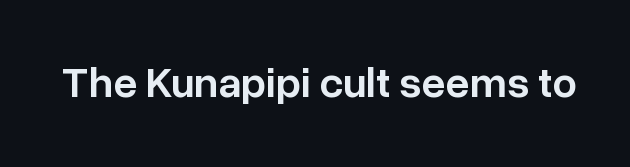
Nope, no serifs anywhere on these letters. Every letter is mildly thick-stroked: semibold rather than bold. It's the straight-up-and-down kind of type. The face used here is proportionally spaced, like ordinary book or web type. Tracking here is standard; glyphs follow each other at the usual distance. The specimen omits any rule beneath the text block's lines.
